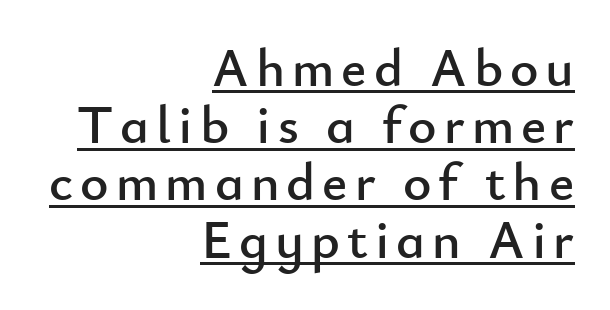
Notice how the passage keeps a crisp vertical edge on the right only. Grotesque or geometric, the face here clearly has no serifs. Whoever set this chose condensed vertical rhythm over breathing room. This is underlined copy, the kind a proofreader might mark for attention.
